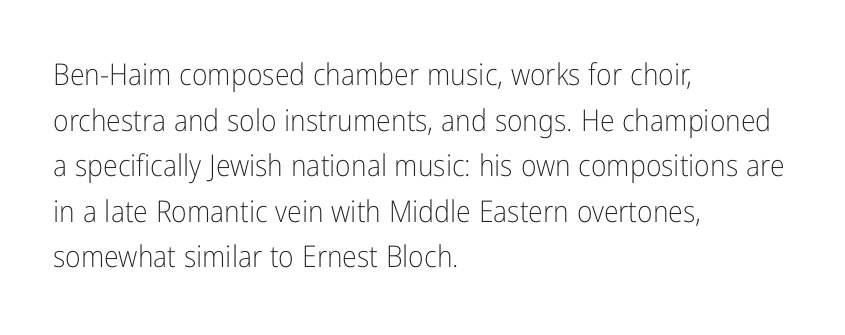
{"serif": "no", "italic": "no", "bold": "no", "weight": "light", "width": "condensed", "stroke_contrast": "low", "x_height": "medium", "monospaced": "no", "underline": "no", "align": "left", "line_spacing": "normal", "line_spacing_ratio": 1.52, "letter_spacing": "normal", "letter_spacing_em": 0.0, "glyph_px": 30}
